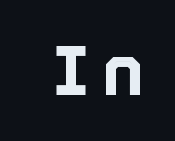
Q: Is the text italic (slanted)? A: No, it is upright.
Q: Is the text underlined? A: No.
Q: Width (condensed, normal, or wide)? A: Normal.
Q: x-height? A: Medium.
Q: Monospaced? A: No.
